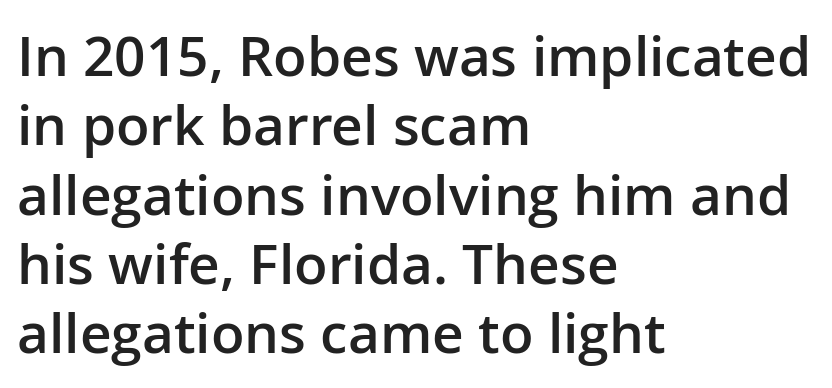
Stroke terminals: plain, sans-serif. Strokes here are thickened, but only to semibold level. Descenders are the only things crossing below the line. Each letter keeps its own natural width here, so spacing adapts to shape. Does the copy run flush right? No — it runs flush left. Short note: letters normally spaced.
